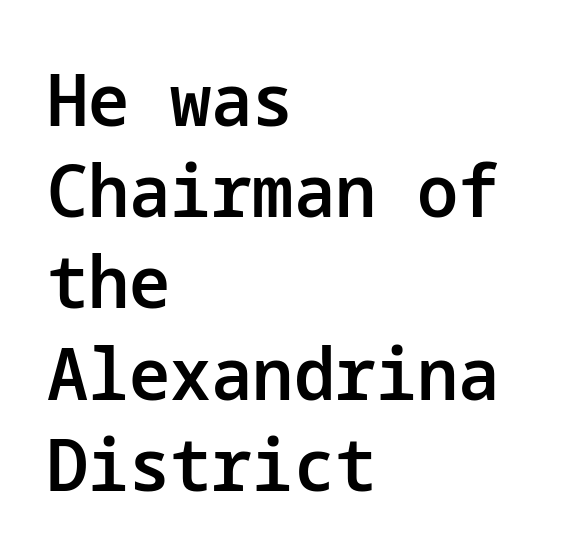
The specimen omits any rule beneath the text block's lines. The lines are quadded left. The line texture is even and compact thanks to regular tracking. When letters stand straight like this, we call the style roman or upright. The glyphs in this specimen are sans serif.
